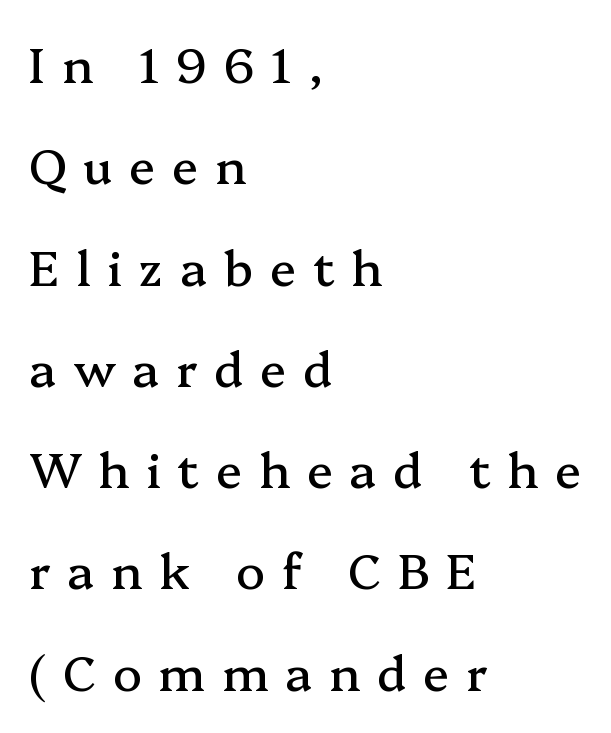
{"serif": "yes", "italic": "no", "width": "normal", "stroke_contrast": "medium", "x_height": "medium", "monospaced": "no", "underline": "no", "align": "left", "line_spacing": "loose", "line_spacing_ratio": 2.11, "letter_spacing": "wide", "letter_spacing_em": 0.35, "glyph_px": 48}
